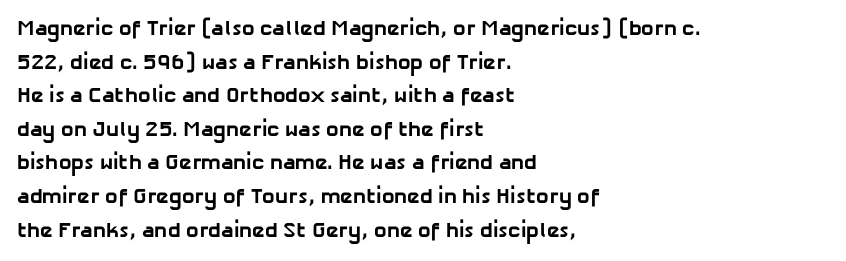
Q: Is the text bold? A: Yes.
Q: Is the text underlined? A: No.
Q: How is the paragraph aligned? A: Left-aligned.
Q: Is the spacing between letters normal or unusually wide? A: Normal.
Q: Is the spacing between lines tight, normal or loose? A: Normal.
